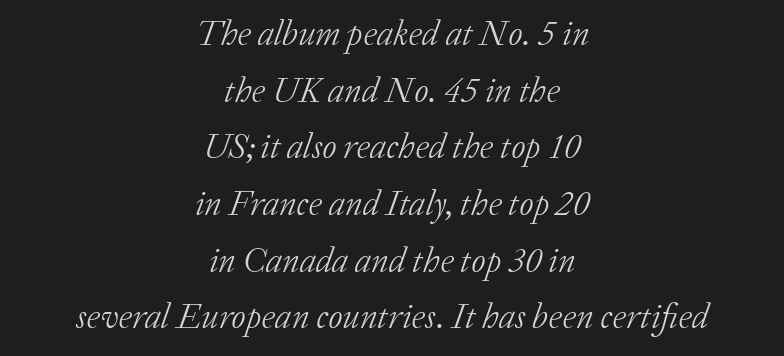
In CSS terms this would be text-align: center. The face used here is rendered with its standard letterfit. The gap between lines stays unmarked. The line-height multiplier appears to be the usual default. Observe the lean: these are italic letterforms.
